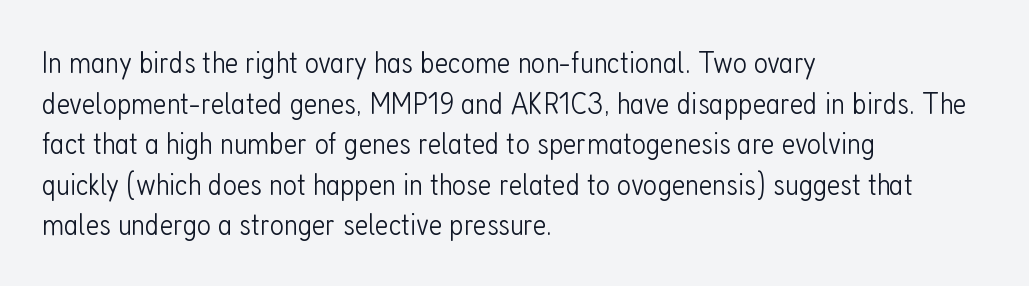
{"serif": "no", "italic": "no", "bold": "no", "weight": "light", "width": "condensed", "stroke_contrast": "low", "x_height": "medium", "monospaced": "no", "underline": "no", "align": "left", "line_spacing": "normal", "line_spacing_ratio": 1.31, "letter_spacing": "normal", "letter_spacing_em": 0.0, "glyph_px": 31}
